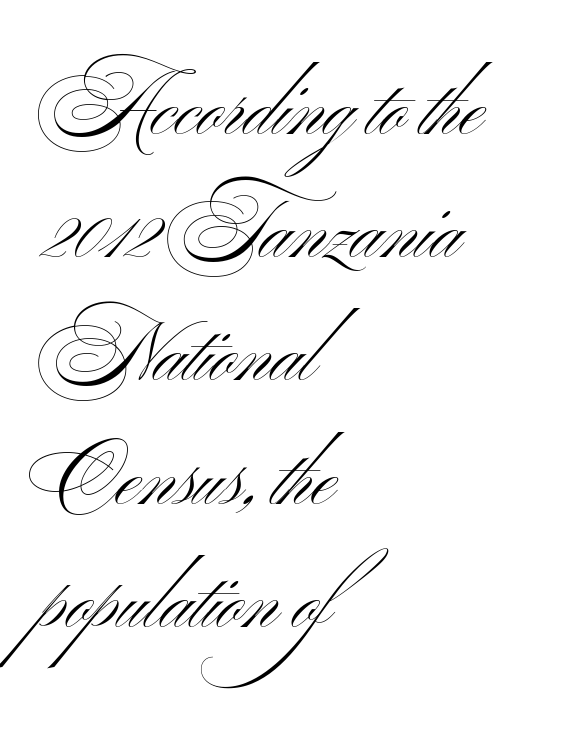
In terms of letterform style, serifs are entirely absent. The compositor pushed each line to the left boundary. The specimen omits any rule beneath the text block's lines.
